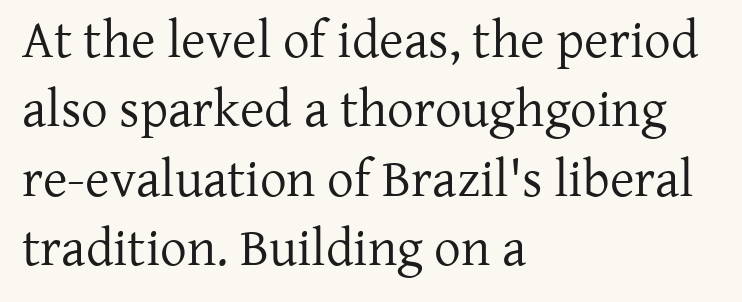
In terms of posture, this sample is upright. The passage shown has conventional tracking throughout. The font sits on the lighter half of the weight spectrum, regular included. Notice how the passage keeps a crisp vertical edge on the left only. The passage shown is typeset with a serif family. Decoration check: the copy has no underline.
